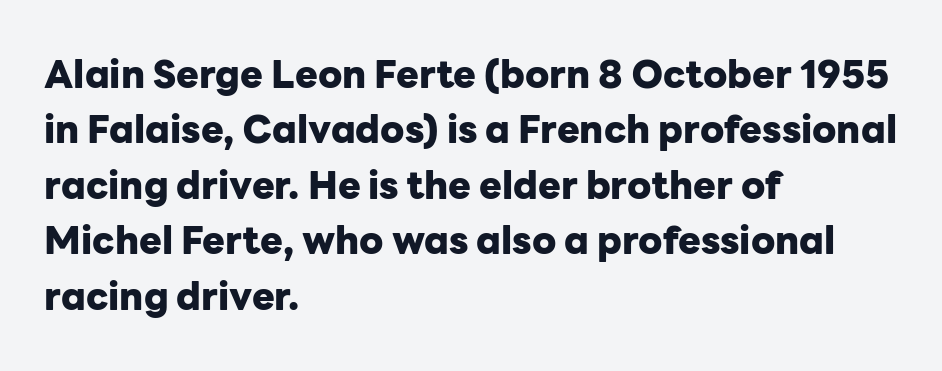
{"serif": "no", "italic": "no", "bold": "yes", "weight": "heavy", "width": "normal", "stroke_contrast": "low", "x_height": "medium", "monospaced": "no", "underline": "no", "align": "left", "line_spacing": "normal", "line_spacing_ratio": 1.46, "letter_spacing": "normal", "letter_spacing_em": 0.0, "glyph_px": 38}
